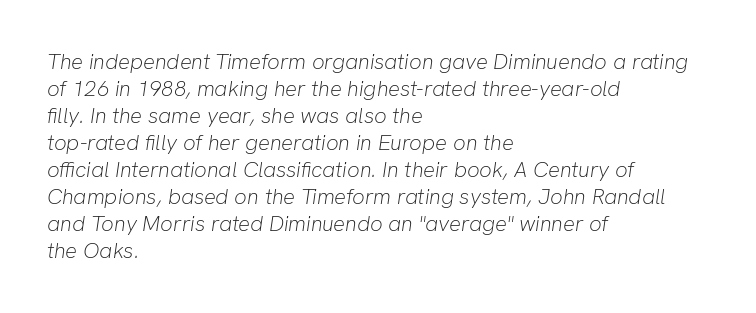
{"italic": "yes", "lean": "right", "slant_degrees": 8, "bold": "no", "underline": "no", "align": "left", "line_spacing_ratio": 1.23, "letter_spacing": "normal", "letter_spacing_em": 0.0, "glyph_px": 22}
